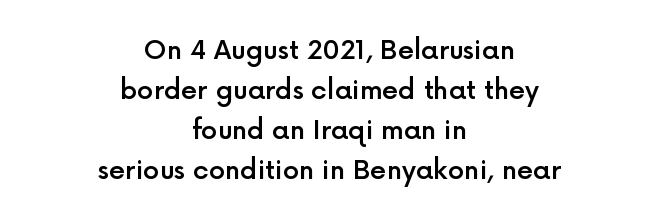
Q: Is the text bold? A: Semi-bold.
Q: Is the text italic (slanted)? A: No, it is upright.
Q: Is the text underlined? A: No.
Q: How is the paragraph aligned? A: Centered.
Q: Is the spacing between letters normal or unusually wide? A: Normal.
Q: Is the spacing between lines tight, normal or loose? A: Normal.
